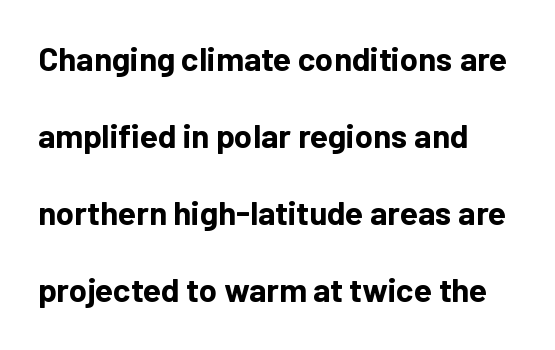
This rendering features lettering with no underline. Every letter is thick-stroked: bold, no question. Notice how the stems are strictly vertical — no italics here. Note: no serifs on the glyphs.
